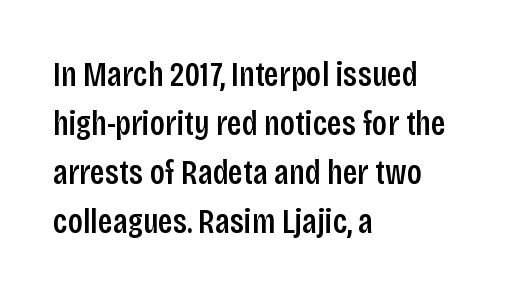
The letters are semibold — heavier than regular but short of a full bold. Notice how the stems are strictly vertical — no italics here. The text was rendered using a sans face with plain stroke endings. Line beginnings align vertically; line endings do not.
